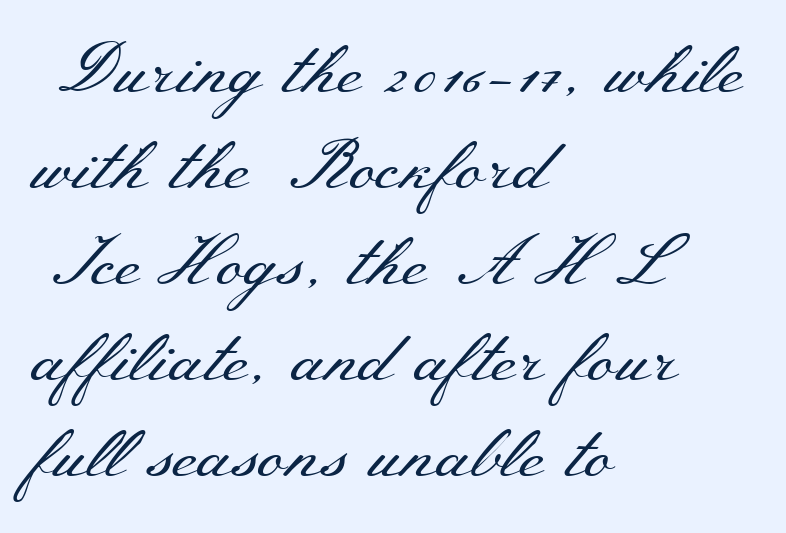
The image shows 70 px regular-weight, wide serif type; set left-aligned, normal line spacing (1.37x), normal letter spacing, not underlined; medium stroke contrast and a small x-height.
